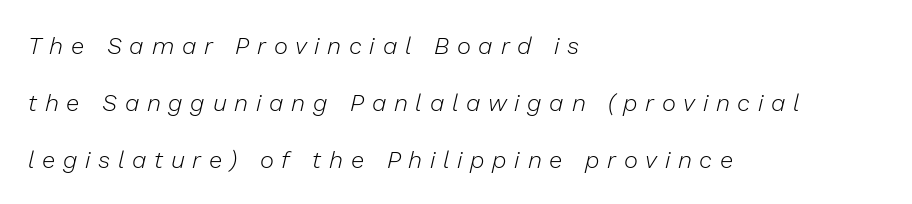
{"italic": "yes", "lean": "right", "slant_degrees": 13, "bold": "no", "underline": "no", "align": "left", "line_spacing": "loose", "line_spacing_ratio": 2.38, "letter_spacing": "wide", "letter_spacing_em": 0.32, "glyph_px": 24}
